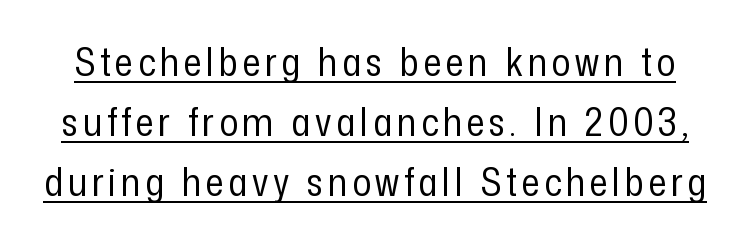
Summary of vertical rhythm: regular, with standard interline spacing. Letters have the restrained weight of plain body copy at most. The designer went with a sans here, leaving each stem footless. Notice how a bar underscores the lettering throughout.
